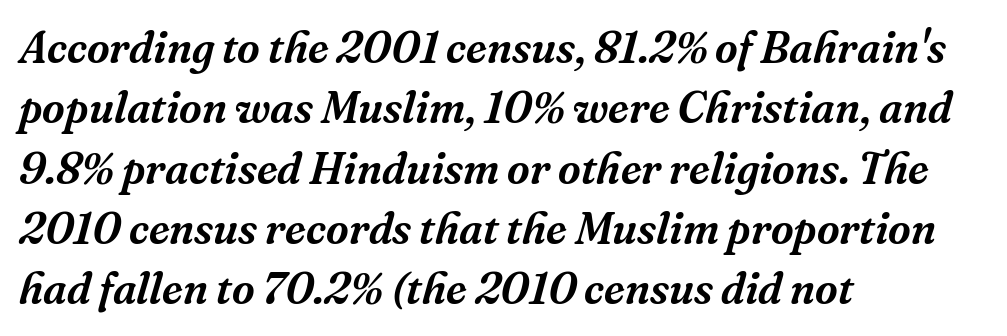
The image shows 44 px serif type, italic (leaning right); set left-aligned, normal line spacing (1.37x), normal letter spacing, not underlined; medium stroke contrast and a medium x-height.
